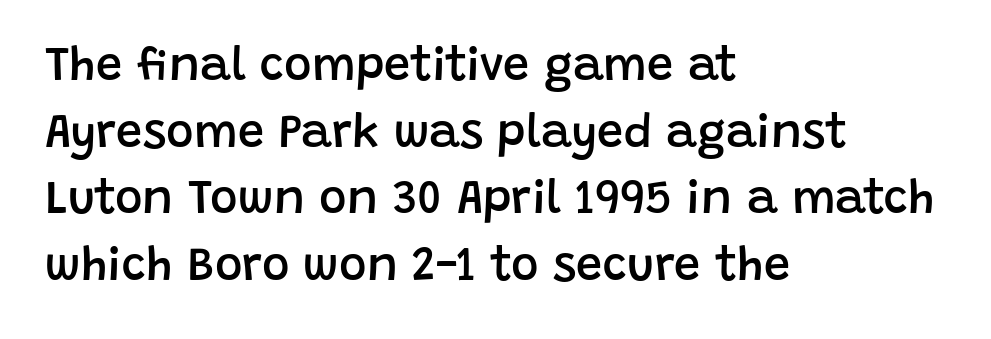
The image shows 47 px semibold sans-serif type, upright; set left-aligned, normal line spacing (1.42x), normal letter spacing, not underlined; low stroke contrast and a large x-height.
